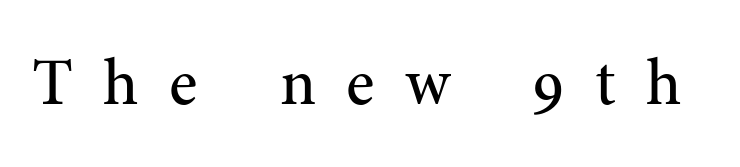
Q: Is the text bold? A: No.
Q: Is the text italic (slanted)? A: No, it is upright.
Q: Is the typeface a serif or a sans-serif typeface? A: Serif.
Q: Is the text underlined? A: No.
Q: Is the spacing between letters normal or unusually wide? A: Unusually wide.
Q: Width (condensed, normal, or wide)? A: Normal.
Q: Stroke contrast? A: Medium.
Q: x-height? A: Medium.
Q: Monospaced? A: No.
